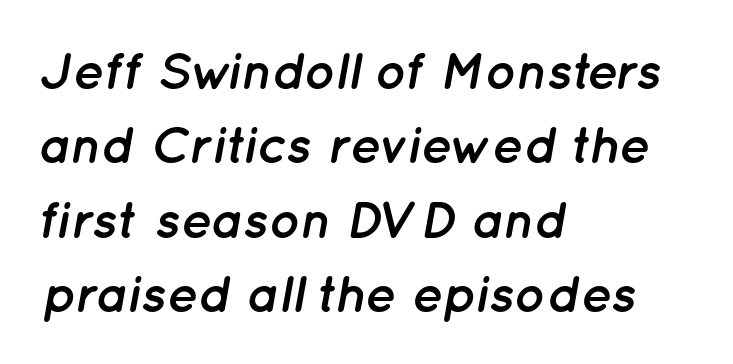
Horizontal alignment here is leftward, the default for most running prose. Students, note that the glyphs here touch the page at normal intervals. The rendering applies a slant to the glyphs. Leading: standard. The strip under each line holds only bare page. Each letter keeps its own natural width here, so spacing adapts to shape.
